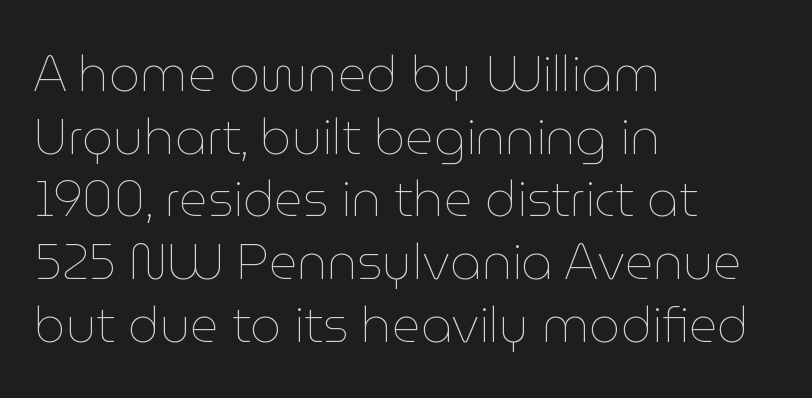
{"italic": "no", "bold": "no", "weight": "thin", "width": "normal", "stroke_contrast": "low", "x_height": "medium", "monospaced": "no", "underline": "no", "align": "left", "line_spacing": "normal", "line_spacing_ratio": 1.28, "letter_spacing": "normal", "letter_spacing_em": 0.0, "glyph_px": 49}
